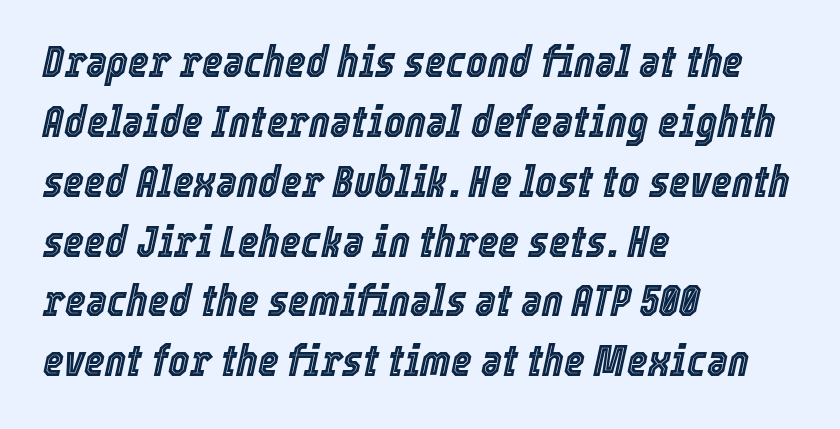
Q: Is the text italic (slanted)? A: Yes, it leans right by about 12 degrees.
Q: Is the text underlined? A: No.
Q: How is the paragraph aligned? A: Left-aligned.
Q: Is the spacing between letters normal or unusually wide? A: Normal.
Q: Is the spacing between lines tight, normal or loose? A: Normal.
Q: Width (condensed, normal, or wide)? A: Condensed.
Q: x-height? A: Medium.
Q: Monospaced? A: No.
